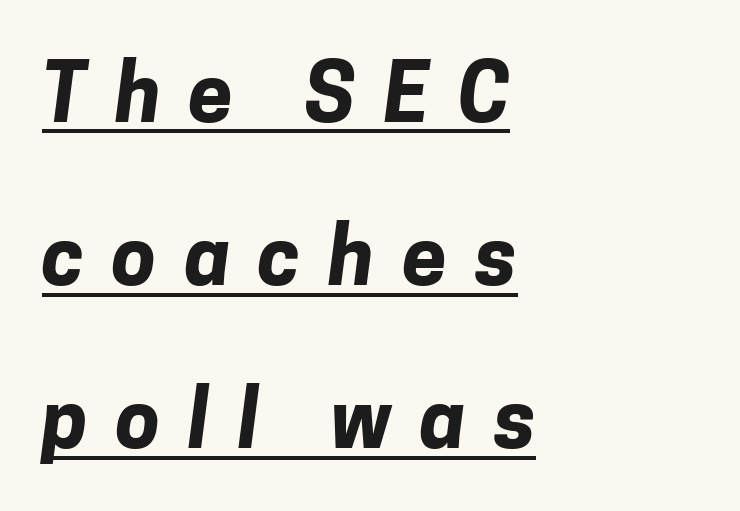
Q: Is the text bold? A: Yes.
Q: Is the typeface a serif or a sans-serif typeface? A: Sans-serif.
Q: Is the text underlined? A: Yes.
Q: How is the paragraph aligned? A: Left-aligned.
Q: Is the spacing between letters normal or unusually wide? A: Unusually wide.
Q: Is the spacing between lines tight, normal or loose? A: Loose.
Q: Width (condensed, normal, or wide)? A: Normal.
Q: Stroke contrast? A: Low.
Q: x-height? A: Medium.
Q: Monospaced? A: No.
